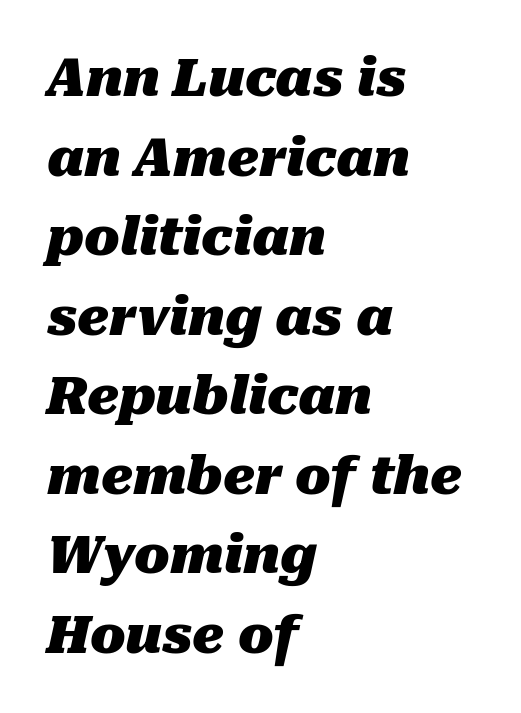
The image shows 52 px heavy type, italic (leaning right); set left-aligned, normal line spacing (1.53x), normal letter spacing, not underlined; medium stroke contrast and a medium x-height.
